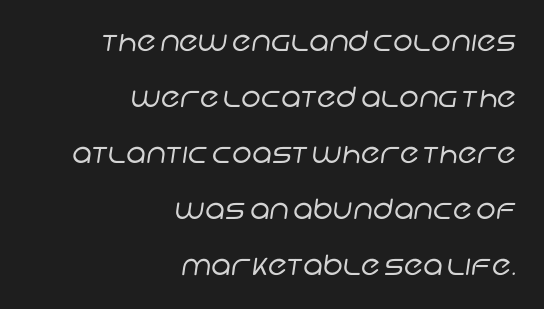
The image shows 28 px regular-weight sans-serif type; set right-aligned, loose line spacing (2.0x), normal letter spacing, not underlined; low stroke contrast and a large x-height.
